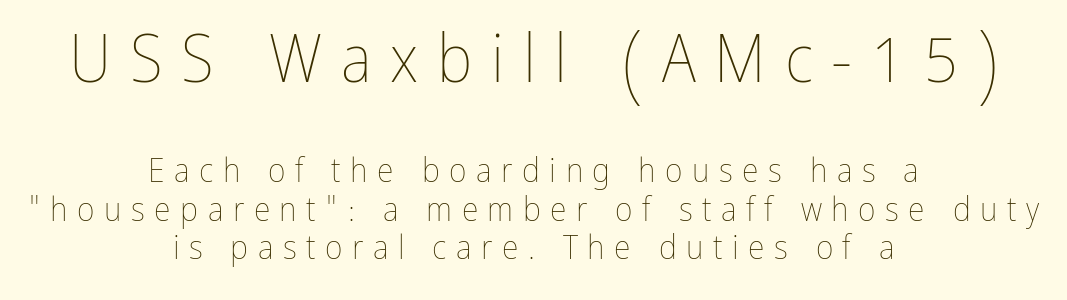
The image shows 67 px thin, condensed type, upright; set centered, tight line spacing (1.13x), unusually wide letter spacing (+0.28 em), not underlined; the first (top) block is 1.97x larger; low stroke contrast and a medium x-height.
